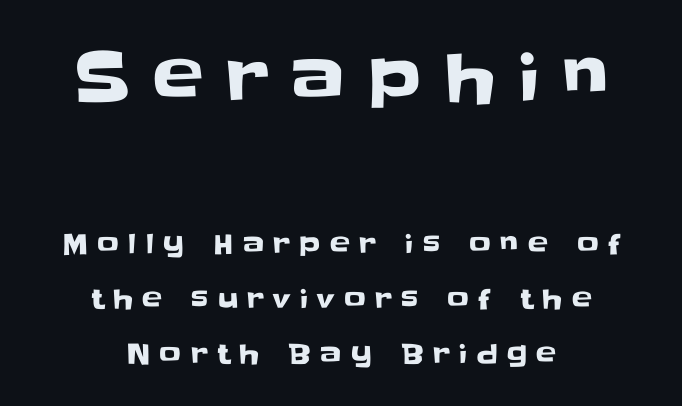
Q: Is the text italic (slanted)? A: No, it is upright.
Q: Is the typeface a serif or a sans-serif typeface? A: Sans-serif.
Q: Is the text underlined? A: No.
Q: How is the paragraph aligned? A: Centered.
Q: Is the spacing between letters normal or unusually wide? A: Unusually wide.
Q: Is the spacing between lines tight, normal or loose? A: Loose.
Q: Which block of text is set in a larger size, the first (top) or the second (bottom)? A: The first (top) one.
Q: Width (condensed, normal, or wide)? A: Normal.
Q: Stroke contrast? A: Low.
Q: x-height? A: Large.
Q: Monospaced? A: No.
